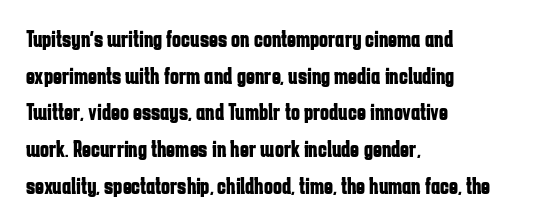
{"italic": "no", "bold": "yes", "underline": "no", "align": "left", "line_spacing": "normal", "line_spacing_ratio": 1.53, "letter_spacing": "normal", "letter_spacing_em": 0.0, "glyph_px": 24}
